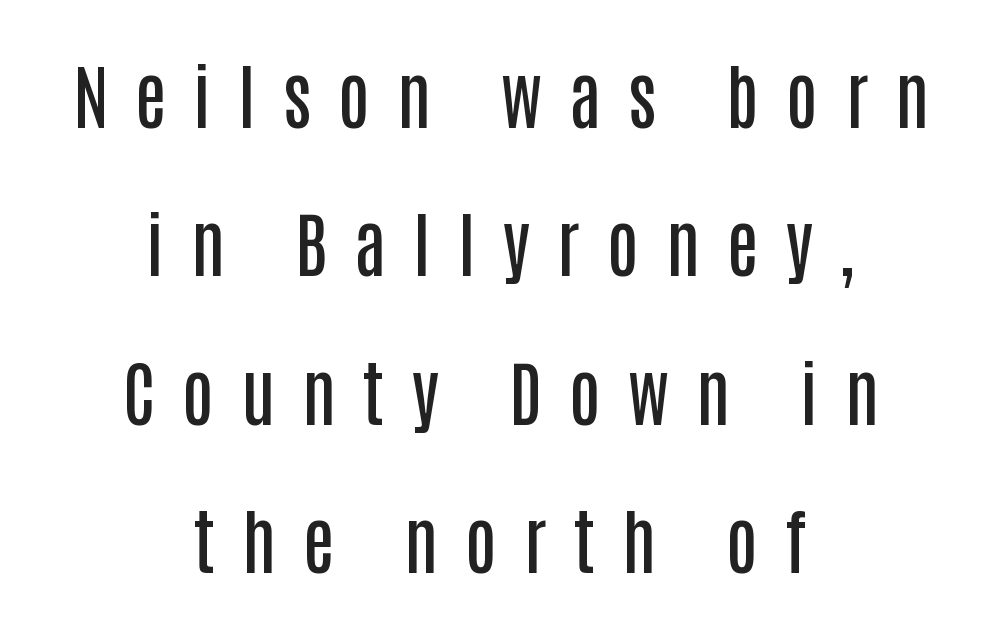
Q: Is the text bold? A: Semi-bold.
Q: Is the text italic (slanted)? A: No, it is upright.
Q: Is the typeface a serif or a sans-serif typeface? A: Sans-serif.
Q: Is the text underlined? A: No.
Q: How is the paragraph aligned? A: Centered.
Q: Is the spacing between letters normal or unusually wide? A: Unusually wide.
Q: Is the spacing between lines tight, normal or loose? A: Loose.
Q: Width (condensed, normal, or wide)? A: Condensed.
Q: Stroke contrast? A: Low.
Q: x-height? A: Large.
Q: Monospaced? A: No.
